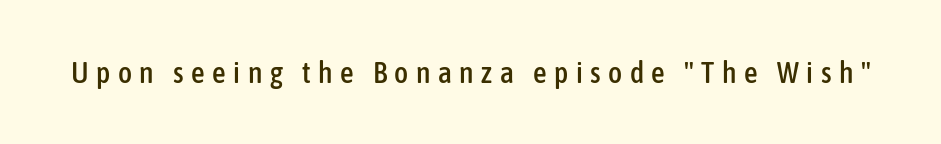
Q: Is the text italic (slanted)? A: No, it is upright.
Q: Is the typeface a serif or a sans-serif typeface? A: Sans-serif.
Q: Is the text underlined? A: No.
Q: Is the spacing between letters normal or unusually wide? A: Unusually wide.
Q: Width (condensed, normal, or wide)? A: Condensed.
Q: Stroke contrast? A: Low.
Q: x-height? A: Medium.
Q: Monospaced? A: No.
